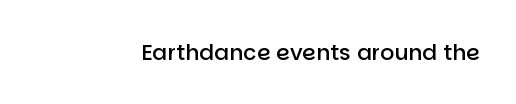
Q: Is the text bold? A: Semi-bold.
Q: Is the text italic (slanted)? A: No, it is upright.
Q: Is the text underlined? A: No.
Q: Is the spacing between letters normal or unusually wide? A: Normal.
